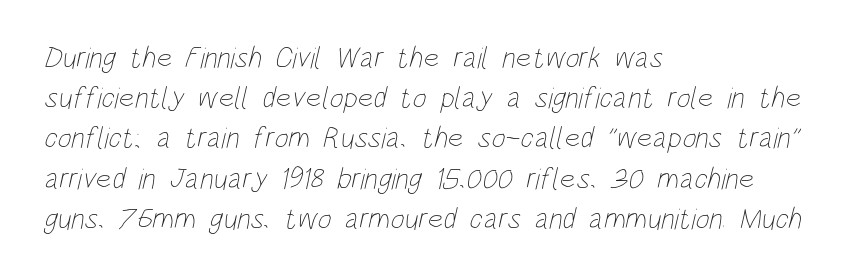
Q: Is the text bold? A: No.
Q: Is the text underlined? A: No.
Q: How is the paragraph aligned? A: Left-aligned.
Q: Is the spacing between letters normal or unusually wide? A: Normal.
Q: Is the spacing between lines tight, normal or loose? A: Normal.
Q: Width (condensed, normal, or wide)? A: Condensed.
Q: Stroke contrast? A: Low.
Q: x-height? A: Large.
Q: Monospaced? A: No.
